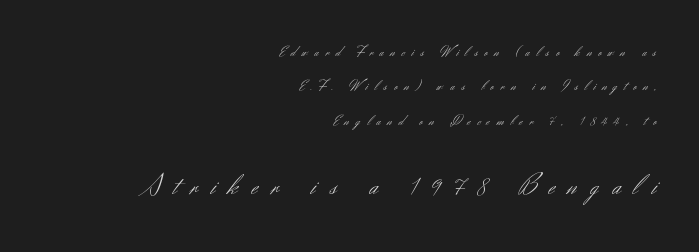
{"serif": "no", "bold": "no", "weight": "light", "width": "normal", "stroke_contrast": "medium", "x_height": "small", "monospaced": "no", "underline": "no", "align": "right", "line_spacing": "loose", "line_spacing_ratio": 2.45, "letter_spacing": "wide", "letter_spacing_em": 0.48, "larger_block": "second", "size_ratio": 2.0, "glyph_px": 28}
